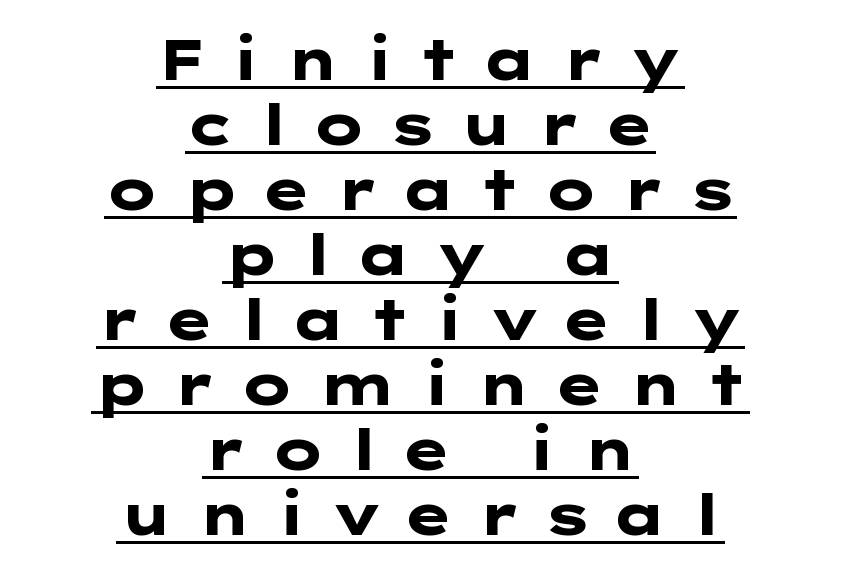
{"serif": "no", "italic": "no", "bold": "yes", "weight": "heavy", "width": "wide", "stroke_contrast": "low", "x_height": "medium", "underline": "yes", "align": "center", "line_spacing_ratio": 1.16, "letter_spacing": "wide", "letter_spacing_em": 0.37, "glyph_px": 56}
